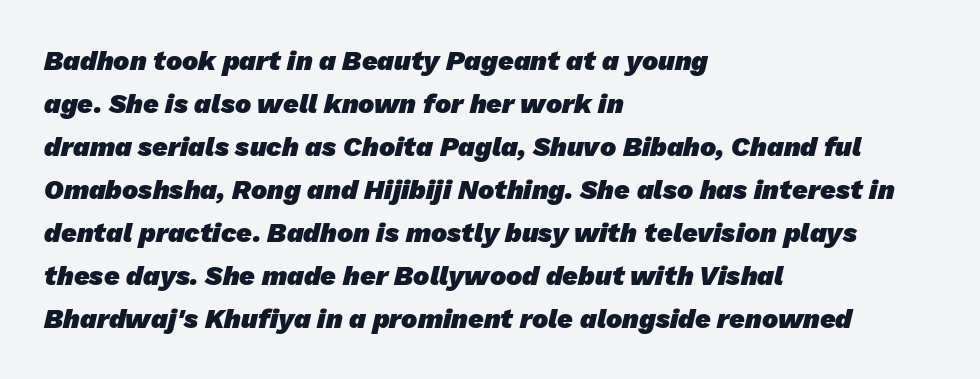
{"bold": "yes", "underline": "no", "align": "left", "line_spacing": "normal", "line_spacing_ratio": 1.59, "letter_spacing": "normal", "letter_spacing_em": 0.0, "glyph_px": 27}
